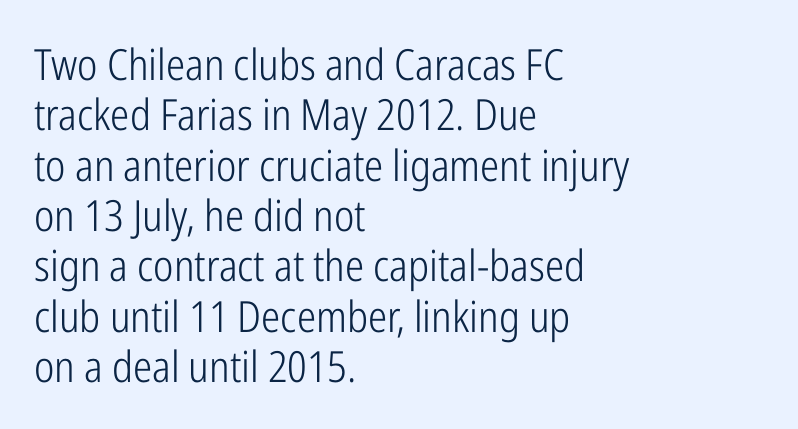
Descender tails drop into unmarked territory. The glyphs in this specimen are sans serif. Notice how the stems are strictly vertical — no italics here. The face looks like a standard text weight, possibly lighter.
